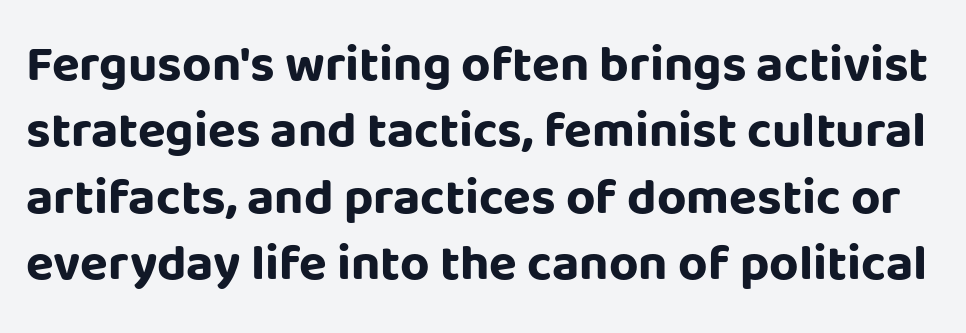
The sample has been set heavy, in full bold. Letters rest on an invisible, unmarked baseline. This rendering employs a face without finishing strokes, i.e., a sans-serif. The letters stand upright; this is a roman face.
